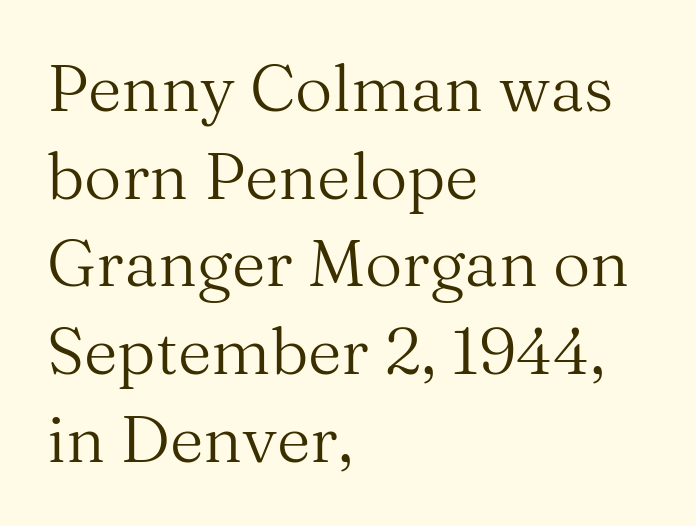
{"serif": "yes", "italic": "no", "bold": "no", "weight": "regular", "width": "normal", "stroke_contrast": "medium", "x_height": "medium", "monospaced": "no", "underline": "no", "align": "left", "line_spacing": "normal", "line_spacing_ratio": 1.35, "letter_spacing": "normal", "letter_spacing_em": 0.0, "glyph_px": 65}
